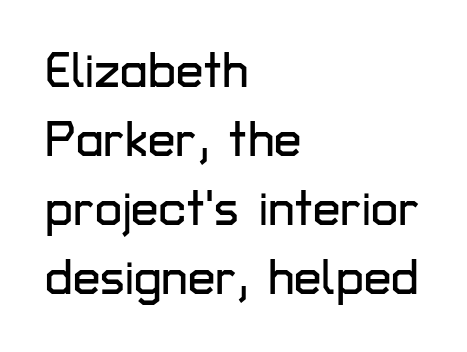
Q: Is the text italic (slanted)? A: No, it is upright.
Q: Is the typeface a serif or a sans-serif typeface? A: Sans-serif.
Q: Is the text underlined? A: No.
Q: How is the paragraph aligned? A: Left-aligned.
Q: Is the spacing between letters normal or unusually wide? A: Normal.
Q: Is the spacing between lines tight, normal or loose? A: Normal.
Q: Width (condensed, normal, or wide)? A: Normal.
Q: Stroke contrast? A: Low.
Q: x-height? A: Medium.
Q: Monospaced? A: No.
